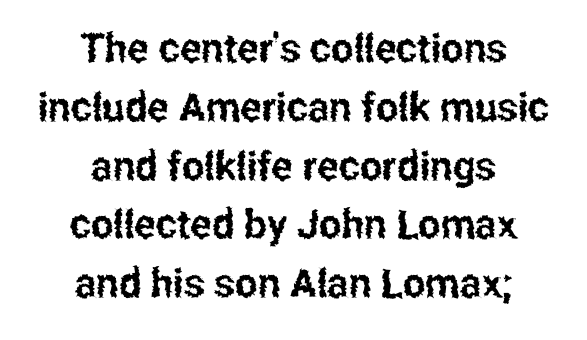
The image shows 40 px condensed sans-serif type, upright; set centered, normal line spacing (1.47x), normal letter spacing, not underlined; low stroke contrast and a medium x-height.
